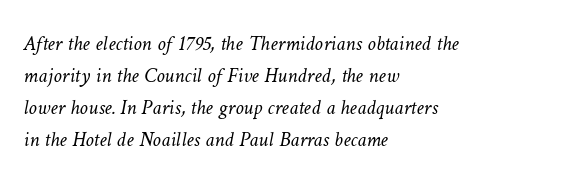
Q: Is the text bold? A: No.
Q: Is the text underlined? A: No.
Q: How is the paragraph aligned? A: Left-aligned.
Q: Is the spacing between letters normal or unusually wide? A: Normal.
Q: Is the spacing between lines tight, normal or loose? A: Normal.
